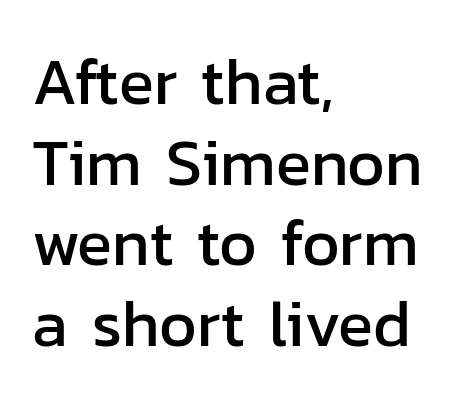
The image shows 65 px sans-serif type, upright; set left-aligned, line spacing 1.24x, normal letter spacing, not underlined; low stroke contrast and a medium x-height.
